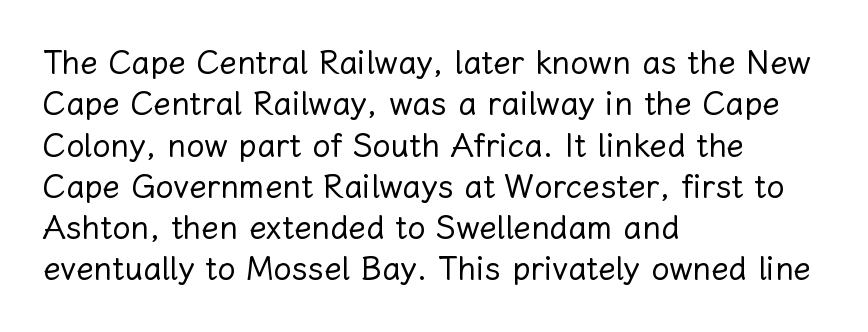
Q: Is the text bold? A: No.
Q: Is the text italic (slanted)? A: No, it is upright.
Q: Is the text underlined? A: No.
Q: How is the paragraph aligned? A: Left-aligned.
Q: Is the spacing between letters normal or unusually wide? A: Normal.
Q: Is the spacing between lines tight, normal or loose? A: Normal.
Q: Width (condensed, normal, or wide)? A: Normal.
Q: Stroke contrast? A: Low.
Q: x-height? A: Medium.
Q: Monospaced? A: No.
